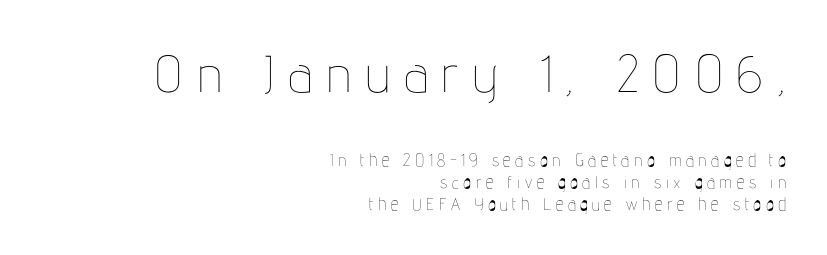
The image shows 52 px thin, condensed type, upright; set right-aligned, normal line spacing (1.28x), unusually wide letter spacing (+0.27 em), not underlined; the first (top) block is 3.06x larger; low stroke contrast and a medium x-height.
